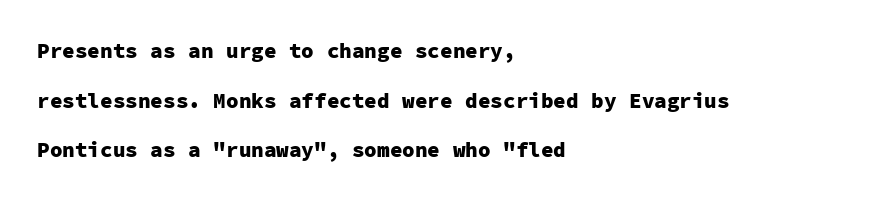
The image shows 21 px bold type, upright; set left-aligned, loose line spacing (2.36x), normal letter spacing, not underlined.
